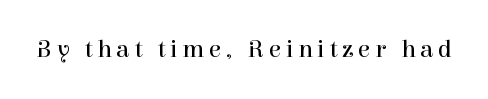
Q: Is the text bold? A: No.
Q: Is the text italic (slanted)? A: No, it is upright.
Q: Is the text underlined? A: No.
